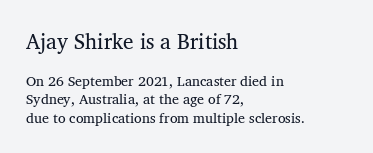
The lines in this sample share a left origin and differ only in where they stop. Regarding leading, the lines here are spaced in the standard way. Glyph-to-glyph distance matches everyday printed text. Italic: no, the glyphs are upright roman. Underlining? Definitely not there.
